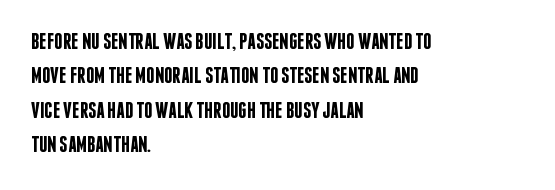
Q: Is the text bold? A: Semi-bold.
Q: Is the text italic (slanted)? A: No, it is upright.
Q: Is the text underlined? A: No.
Q: How is the paragraph aligned? A: Left-aligned.
Q: Is the spacing between letters normal or unusually wide? A: Normal.
Q: Is the spacing between lines tight, normal or loose? A: Normal.
